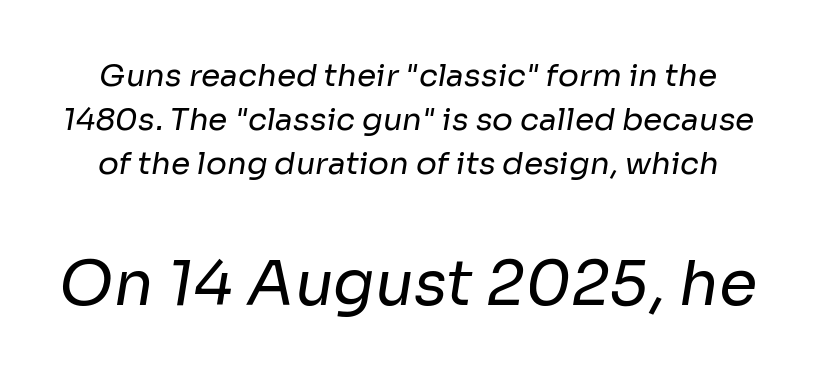
Stroke thickness stays within the range of a standard reading face or lighter. These lines are rendered in a variable-pitch font. Characters follow at the spacing the type designer built in. Quick note: underline off. This sample keeps an unexceptional amount of space between lines. The rendering enlarges the type as you move from the upper chunk to the lower.
